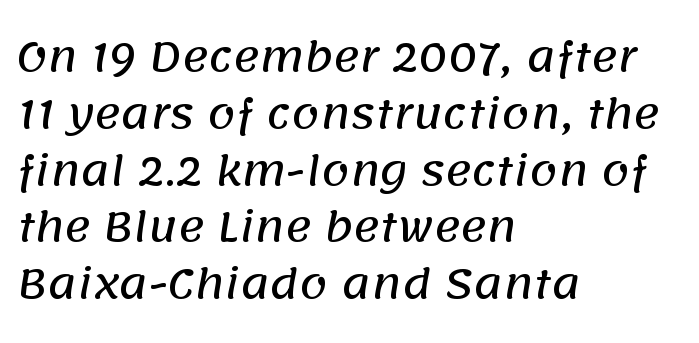
The image shows 40 px sans-serif type; set left-aligned, normal line spacing (1.42x), normal letter spacing, not underlined; low stroke contrast and a large x-height.
